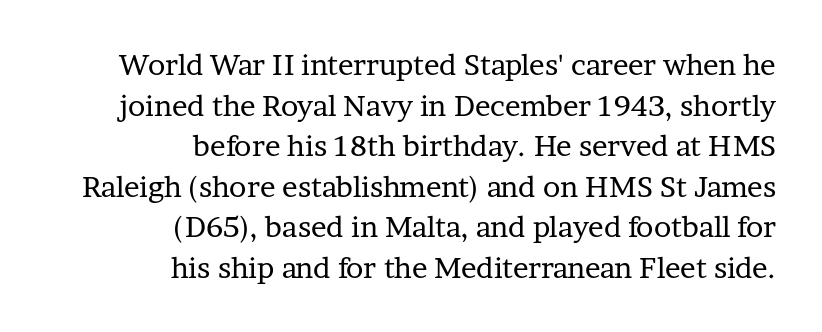
The image shows 29 px regular-weight serif type, upright; set right-aligned, normal line spacing (1.4x), normal letter spacing, not underlined; low stroke contrast and a medium x-height.
